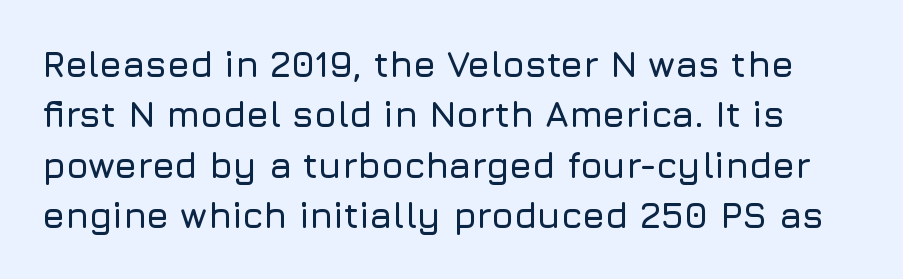
The words here are not underlined. This rendering leaves character spacing at its baseline value. No feet cap the strokes, marking this as sans-serif type. The letters stand straight up with perfectly vertical stems.
